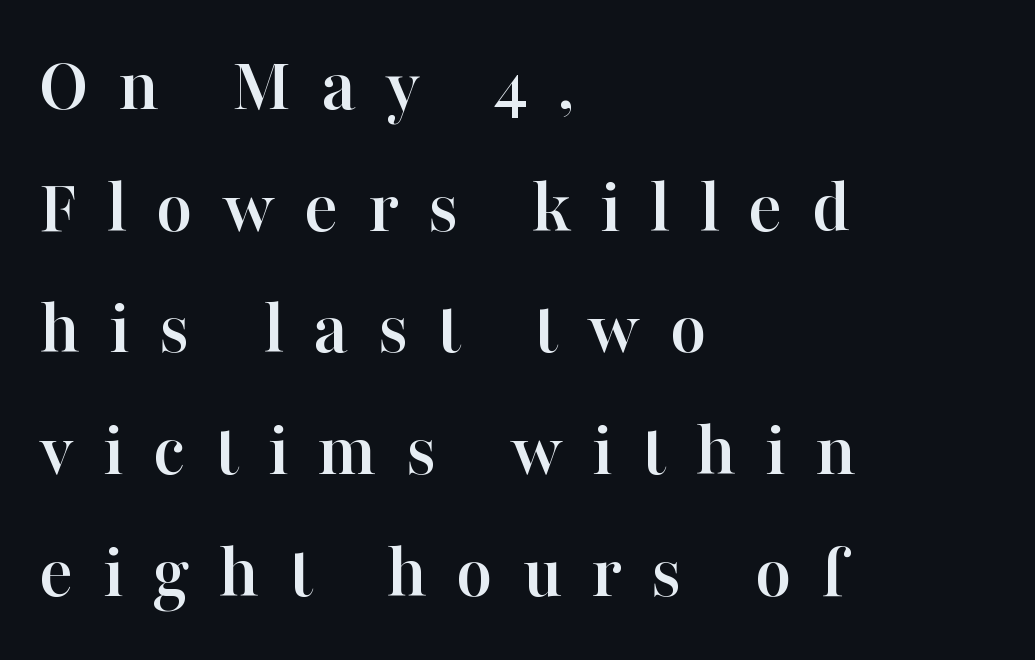
Q: Is the text italic (slanted)? A: No, it is upright.
Q: Is the typeface a serif or a sans-serif typeface? A: Serif.
Q: Is the text underlined? A: No.
Q: How is the paragraph aligned? A: Left-aligned.
Q: Is the spacing between letters normal or unusually wide? A: Unusually wide.
Q: Is the spacing between lines tight, normal or loose? A: Normal.
Q: Width (condensed, normal, or wide)? A: Normal.
Q: Stroke contrast? A: High.
Q: x-height? A: Medium.
Q: Monospaced? A: No.
